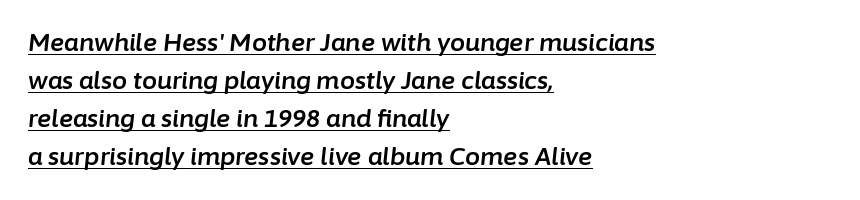
Q: Is the text italic (slanted)? A: Yes, it leans right by about 6 degrees.
Q: Is the text underlined? A: Yes.
Q: How is the paragraph aligned? A: Left-aligned.
Q: Is the spacing between letters normal or unusually wide? A: Normal.
Q: Is the spacing between lines tight, normal or loose? A: Normal.
